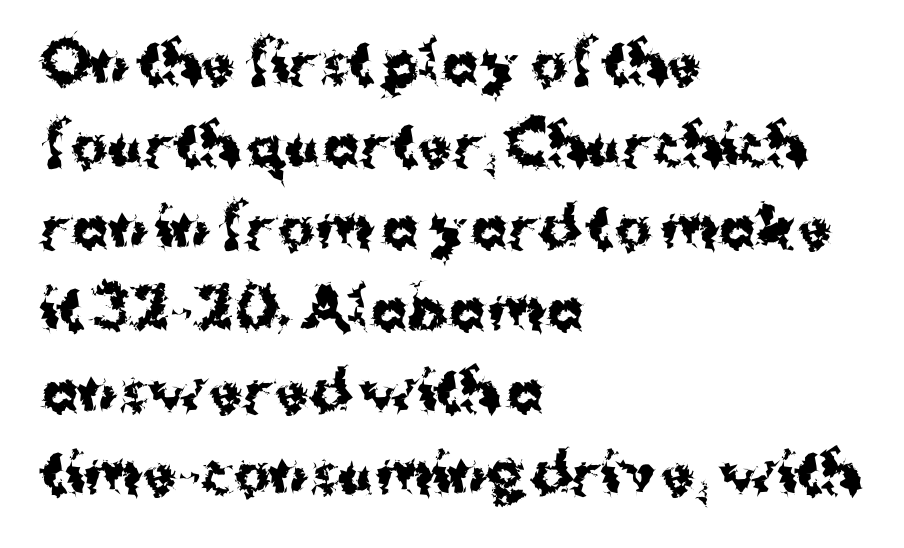
{"serif": "no", "italic": "no", "bold": "yes", "weight": "bold", "width": "normal", "stroke_contrast": "medium", "x_height": "medium", "monospaced": "no", "underline": "no", "align": "left", "line_spacing": "normal", "line_spacing_ratio": 1.49, "letter_spacing": "normal", "letter_spacing_em": 0.0, "glyph_px": 55}
